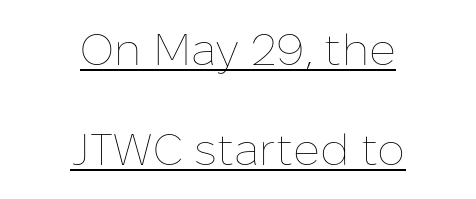
The image shows 44 px thin type, upright; set centered, loose line spacing (2.27x), normal letter spacing, underlined; low stroke contrast and a medium x-height.
